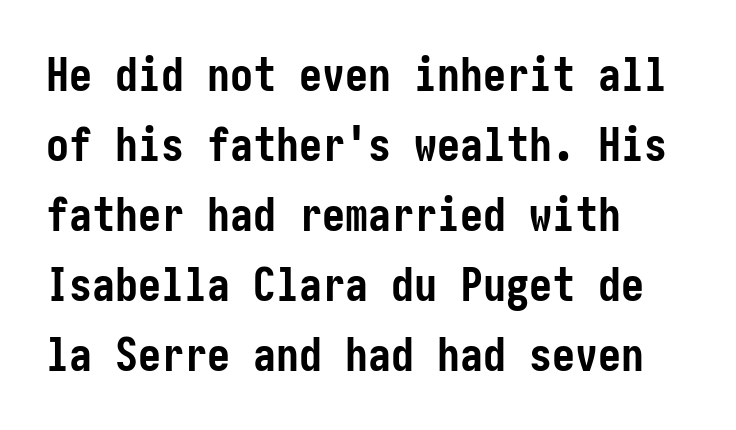
Q: Is the text bold? A: Yes.
Q: Is the text italic (slanted)? A: No, it is upright.
Q: Is the typeface a serif or a sans-serif typeface? A: Sans-serif.
Q: Is the text underlined? A: No.
Q: How is the paragraph aligned? A: Left-aligned.
Q: Is the spacing between letters normal or unusually wide? A: Normal.
Q: Is the spacing between lines tight, normal or loose? A: Normal.
Q: Width (condensed, normal, or wide)? A: Condensed.
Q: Stroke contrast? A: Low.
Q: x-height? A: Medium.
